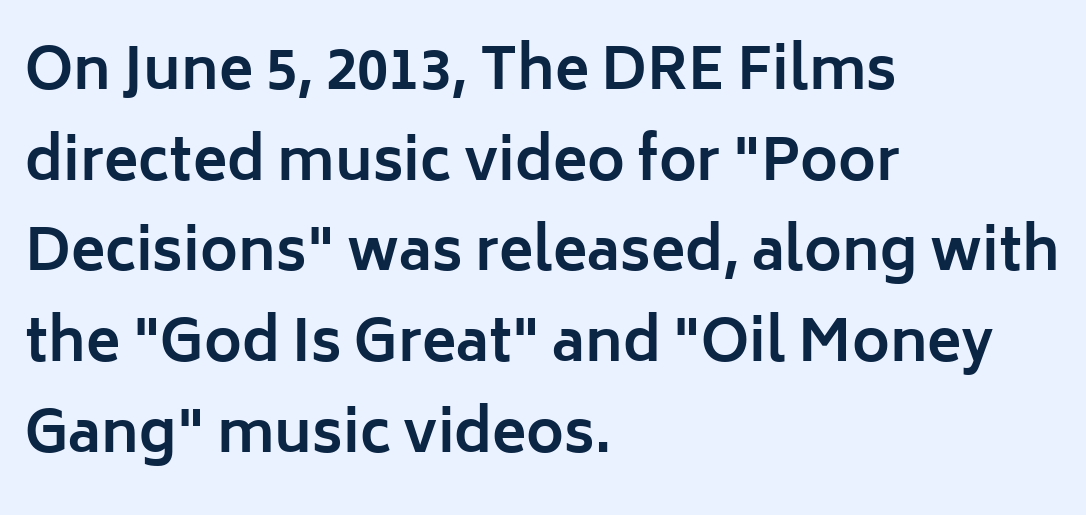
The characters look thick and weighty, a clear bold. The foot of each line stays bare and open. Examine the stroke ends and you'll find no serifs. Nope, not italic — everything's standing straight. A classic flush-left, rag-right setting is used for this passage.
